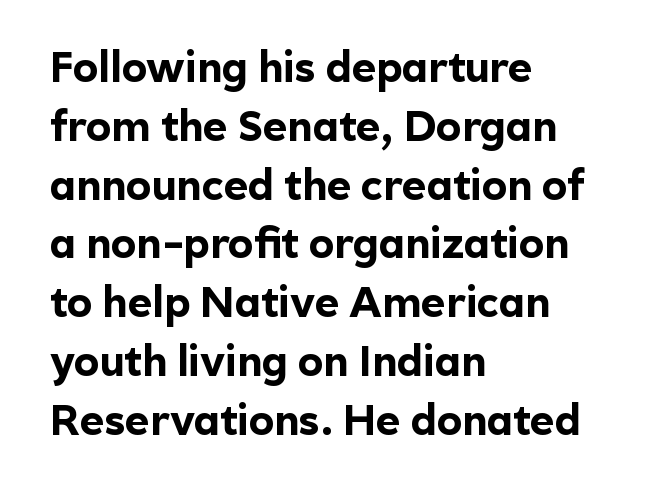
If you measured baseline to baseline, you'd find a middling distance. Is there any slant? The stems are plumb. Spacing between characters is what you'd get straight out of the box. Has an underline been added? It has not. A typesetter would call this proportional, since set widths differ per character.
